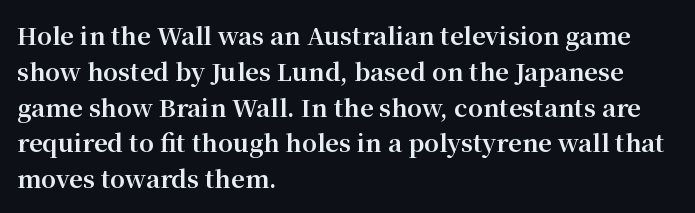
Italic: no, the glyphs are upright roman. Reading down the column, the eye jumps a familiar distance to each next line. Each row of text sits above clean, open space. Chunky letters — that's bold for sure.
